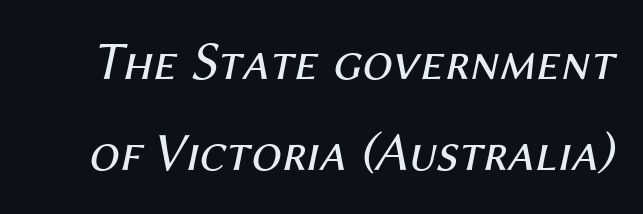
The image shows 54 px regular-weight type, italic (leaning right); set normal line spacing (1.68x), normal letter spacing, not underlined; medium stroke contrast and a medium x-height.
